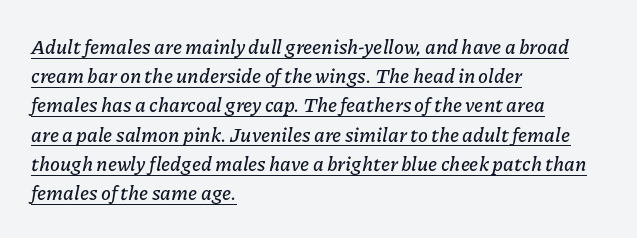
What stands out about the letter spacing? Nothing — it is the standard amount. If you measured baseline to baseline, you'd find a middling distance. The words here are underlined. Notice how the stems are inclined rather than vertical — that's the hallmark of italics. Visually the block forms a straight wall on the left and a jagged coastline on the right.
